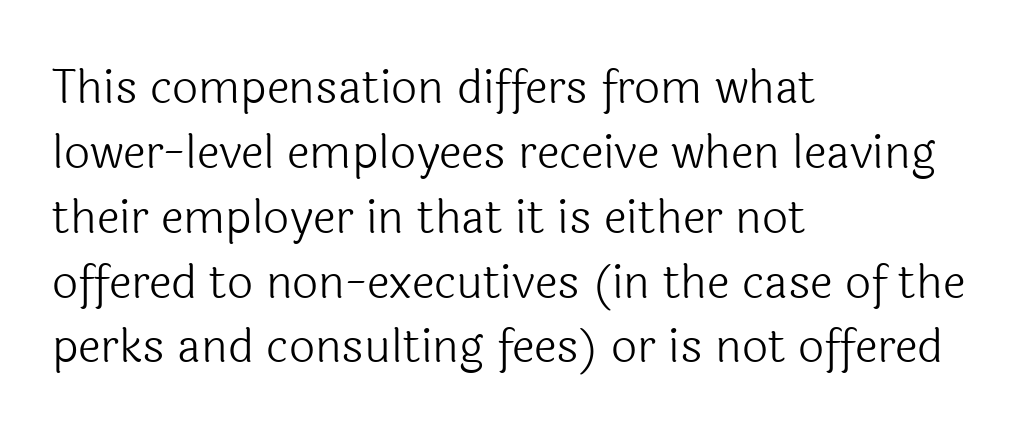
Q: Is the text bold? A: No.
Q: Is the text italic (slanted)? A: No, it is upright.
Q: Is the typeface a serif or a sans-serif typeface? A: Sans-serif.
Q: Is the text underlined? A: No.
Q: How is the paragraph aligned? A: Left-aligned.
Q: Is the spacing between letters normal or unusually wide? A: Normal.
Q: Is the spacing between lines tight, normal or loose? A: Normal.
Q: Width (condensed, normal, or wide)? A: Normal.
Q: x-height? A: Medium.
Q: Monospaced? A: No.
